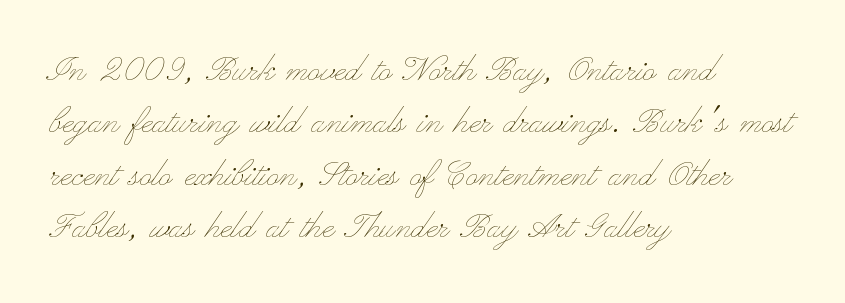
The image shows 42 px thin, wide type; set left-aligned, normal line spacing (1.25x), normal letter spacing, not underlined; low stroke contrast and a small x-height.
